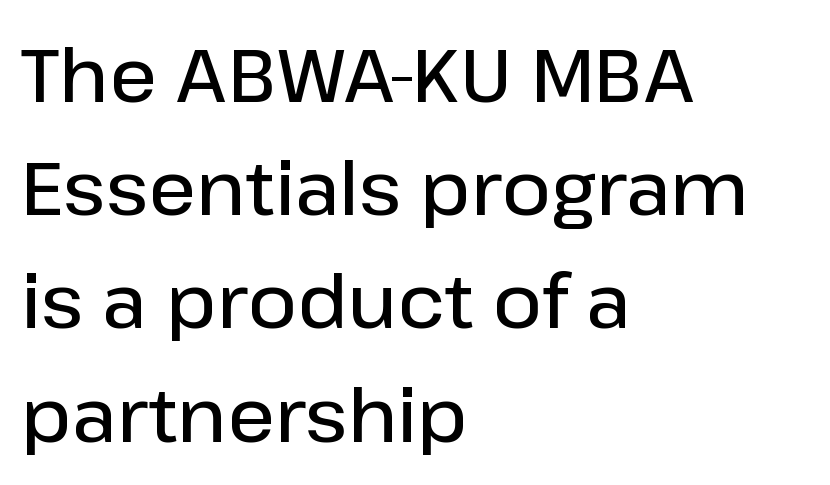
The image shows 75 px semibold sans-serif type, upright; set left-aligned, normal line spacing (1.51x), normal letter spacing, not underlined; low stroke contrast and a medium x-height.
